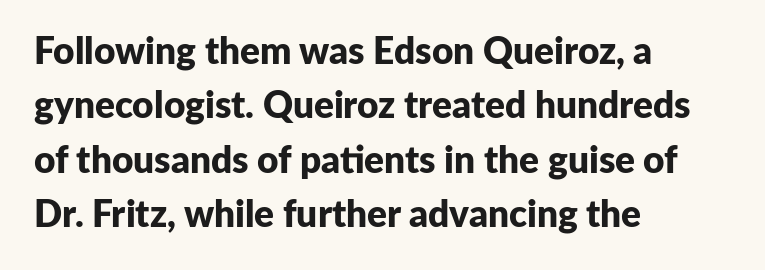
{"serif": "no", "italic": "no", "bold": "yes", "weight": "bold", "width": "normal", "stroke_contrast": "low", "x_height": "medium", "monospaced": "no", "underline": "no", "align": "left", "line_spacing": "normal", "line_spacing_ratio": 1.47, "letter_spacing": "normal", "letter_spacing_em": 0.0, "glyph_px": 37}
